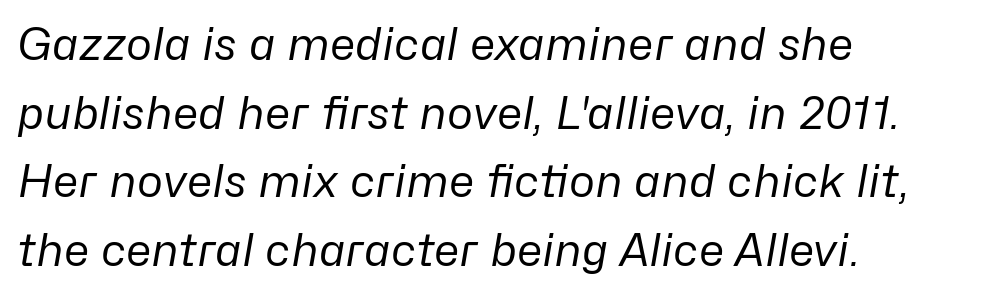
{"italic": "yes", "lean": "right", "slant_degrees": 10, "bold": "no", "weight": "regular", "width": "normal", "stroke_contrast": "low", "x_height": "medium", "monospaced": "no", "underline": "no", "align": "left", "line_spacing": "normal", "line_spacing_ratio": 1.56, "letter_spacing": "normal", "letter_spacing_em": 0.0, "glyph_px": 44}
